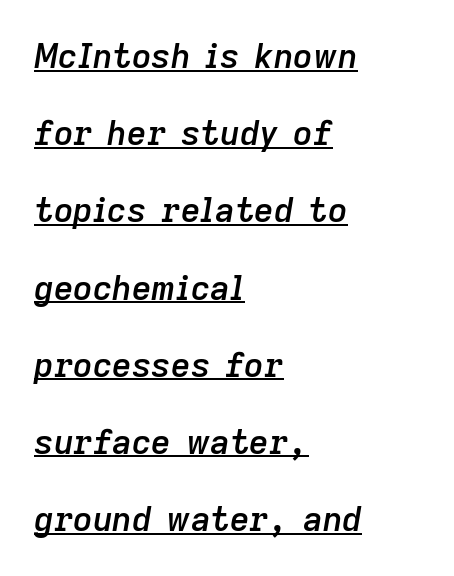
The image shows 34 px semibold type, italic (leaning right); set left-aligned, loose line spacing (2.27x), normal letter spacing, underlined; low stroke contrast and a medium x-height.
